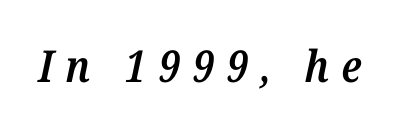
Decoration check: the copy has no underline. The passage shown has open, widely tracked lettering throughout. Spacing verdict: proportional, widths tailored to each character. The passage shown is typeset with a serif family.
